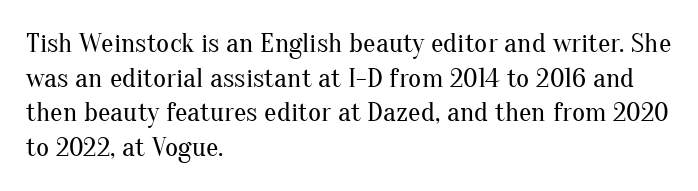
{"serif": "yes", "italic": "no", "bold": "no", "weight": "regular", "width": "normal", "stroke_contrast": "medium", "x_height": "small", "monospaced": "no", "underline": "no", "align": "left", "line_spacing_ratio": 1.24, "letter_spacing": "normal", "letter_spacing_em": 0.0, "glyph_px": 28}
